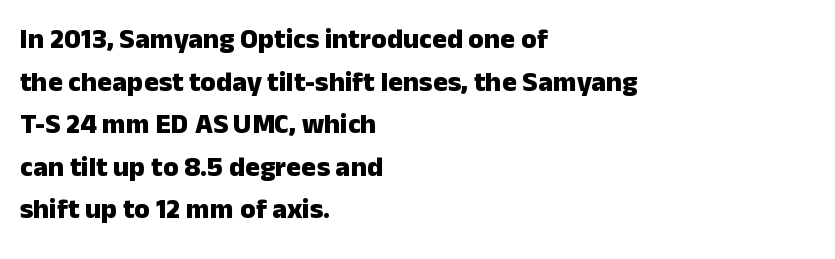
{"serif": "no", "italic": "no", "bold": "yes", "weight": "heavy", "width": "normal", "stroke_contrast": "low", "x_height": "medium", "monospaced": "no", "underline": "no", "align": "left", "line_spacing": "normal", "line_spacing_ratio": 1.52, "letter_spacing": "normal", "letter_spacing_em": 0.0, "glyph_px": 28}
